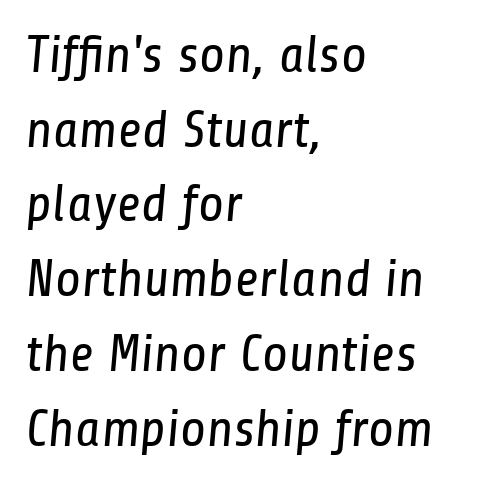
{"serif": "no", "bold": "no", "weight": "regular", "width": "condensed", "stroke_contrast": "low", "x_height": "medium", "monospaced": "no", "underline": "no", "align": "left", "line_spacing": "normal", "line_spacing_ratio": 1.41, "letter_spacing": "normal", "letter_spacing_em": 0.0, "glyph_px": 53}
